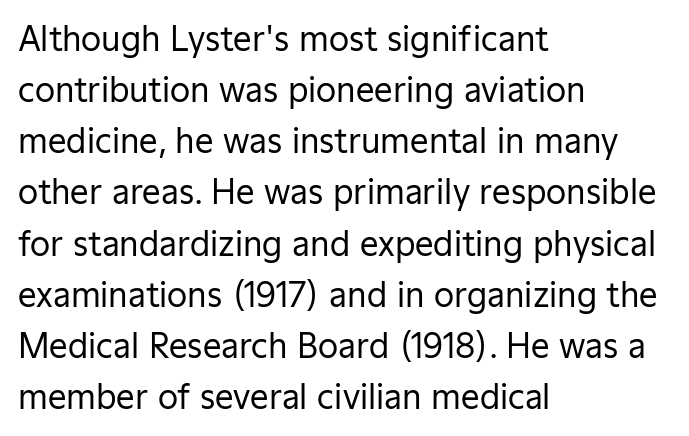
The image shows 33 px regular-weight sans-serif type, upright; set left-aligned, normal line spacing (1.55x), normal letter spacing, not underlined; low stroke contrast and a medium x-height.
